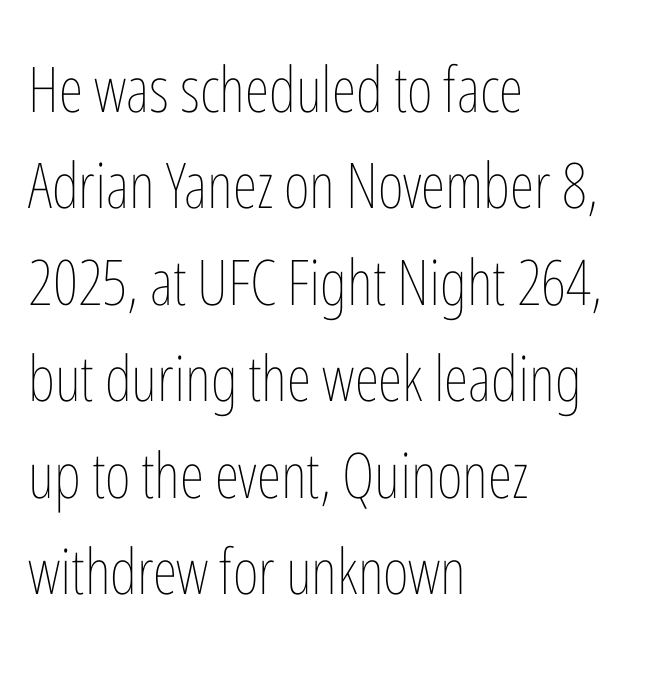
The rendering uses a moderate line-height, typical for paragraphs. Every character sits straight up, as roman type does. The letterforms sit shoulder to shoulder at normal distance. A light-to-regular cut is what we see here. Descender tails drop into unmarked territory.
